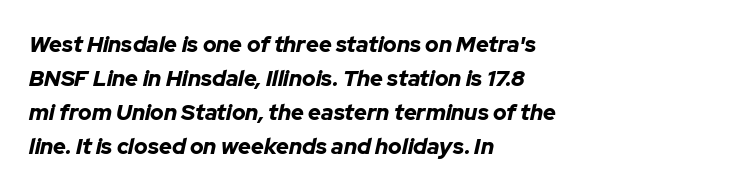
The image shows 22 px bold type, italic (leaning right); set left-aligned, normal line spacing (1.54x), normal letter spacing, not underlined.
